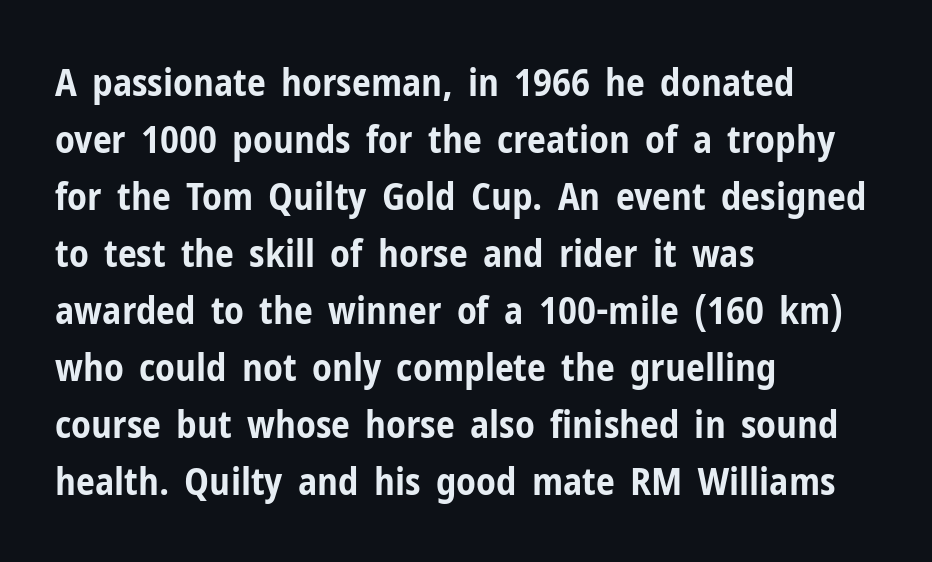
Q: Is the text bold? A: Yes.
Q: Is the text italic (slanted)? A: No, it is upright.
Q: Is the typeface a serif or a sans-serif typeface? A: Sans-serif.
Q: Is the text underlined? A: No.
Q: How is the paragraph aligned? A: Left-aligned.
Q: Is the spacing between letters normal or unusually wide? A: Normal.
Q: Is the spacing between lines tight, normal or loose? A: Normal.
Q: Width (condensed, normal, or wide)? A: Condensed.
Q: Stroke contrast? A: Low.
Q: x-height? A: Medium.
Q: Monospaced? A: No.
